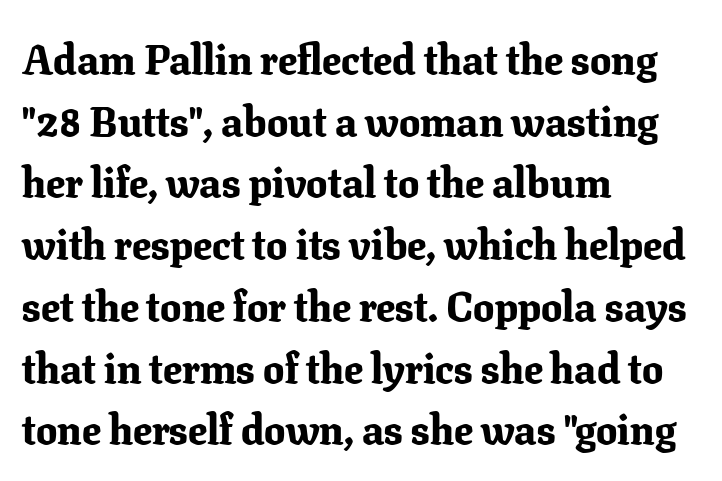
The image shows 42 px bold serif type, upright; set left-aligned, normal line spacing (1.47x), normal letter spacing, not underlined; low stroke contrast and a medium x-height.
